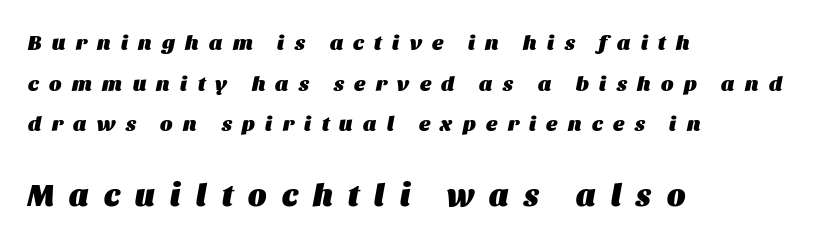
The image shows 31 px heavy type, italic (leaning right); set left-aligned, loose line spacing (1.93x), unusually wide letter spacing (+0.5 em), not underlined; the second (bottom) block is 1.48x larger; medium stroke contrast and a large x-height.
